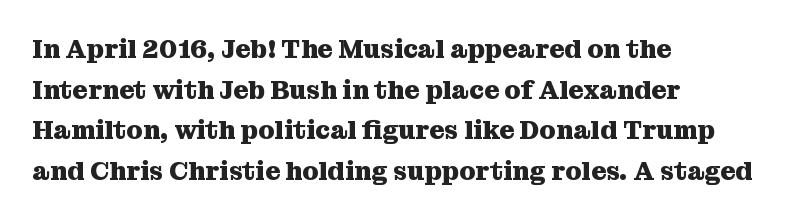
Q: Is the text bold? A: Yes.
Q: Is the text italic (slanted)? A: No, it is upright.
Q: Is the text underlined? A: No.
Q: How is the paragraph aligned? A: Left-aligned.
Q: Is the spacing between letters normal or unusually wide? A: Normal.
Q: Is the spacing between lines tight, normal or loose? A: Normal.
